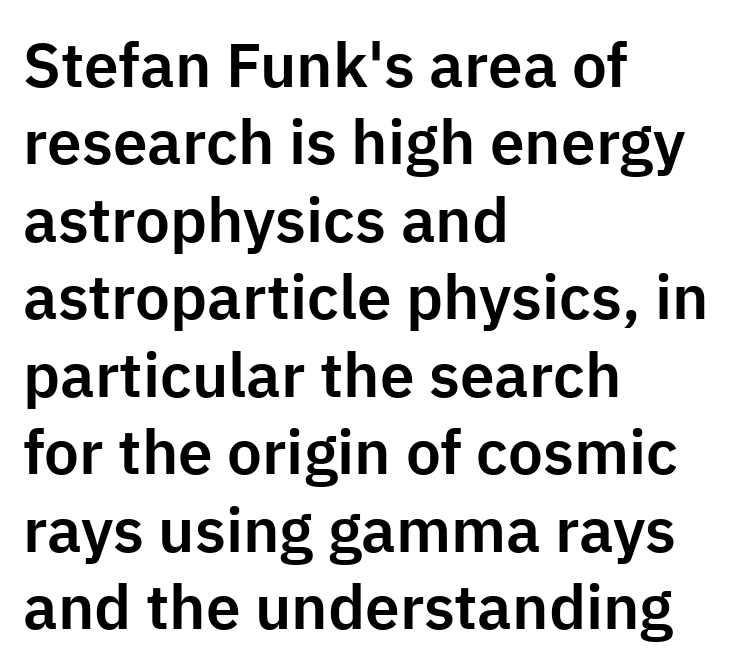
The image shows 62 px sans-serif type, upright; set left-aligned, normal line spacing (1.25x), normal letter spacing, not underlined; low stroke contrast and a medium x-height.
